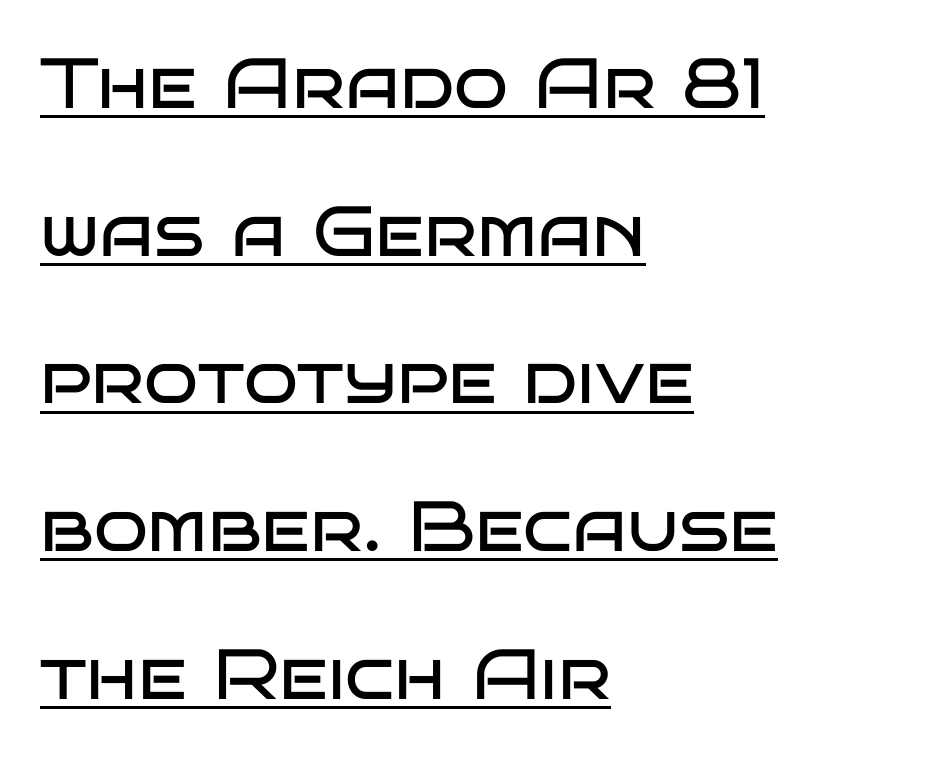
{"serif": "no", "italic": "no", "bold": "no", "weight": "regular", "width": "wide", "stroke_contrast": "low", "x_height": "large", "monospaced": "no", "underline": "yes", "align": "left", "line_spacing": "loose", "line_spacing_ratio": 2.08, "letter_spacing": "normal", "letter_spacing_em": 0.0, "glyph_px": 71}
